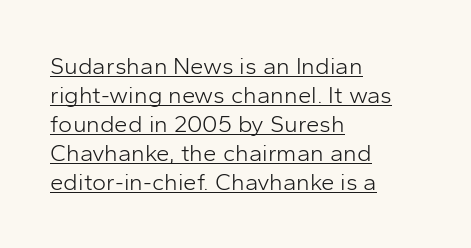
Q: Is the text bold? A: No.
Q: Is the text italic (slanted)? A: No, it is upright.
Q: Is the text underlined? A: Yes.
Q: How is the paragraph aligned? A: Left-aligned.
Q: Is the spacing between letters normal or unusually wide? A: Normal.
